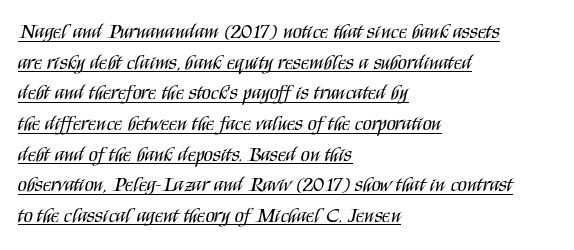
{"bold": "no", "underline": "yes", "align": "left", "line_spacing": "normal", "line_spacing_ratio": 1.46, "letter_spacing": "normal", "letter_spacing_em": 0.0, "glyph_px": 21}
